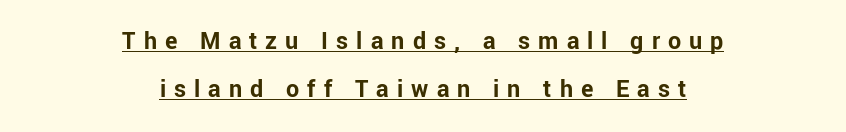
The image shows 26 px bold type, upright; set centered, line spacing 1.85x, unusually wide letter spacing (+0.31 em), underlined.
